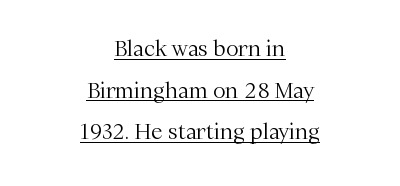
{"italic": "no", "bold": "no", "underline": "yes", "align": "center", "line_spacing": "loose", "line_spacing_ratio": 1.98, "letter_spacing": "normal", "letter_spacing_em": 0.0, "glyph_px": 21}
